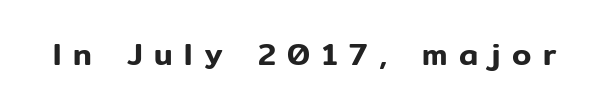
Q: Is the text italic (slanted)? A: No, it is upright.
Q: Is the typeface a serif or a sans-serif typeface? A: Sans-serif.
Q: Is the text underlined? A: No.
Q: Is the spacing between letters normal or unusually wide? A: Unusually wide.
Q: Width (condensed, normal, or wide)? A: Normal.
Q: Stroke contrast? A: Low.
Q: x-height? A: Medium.
Q: Monospaced? A: No.
